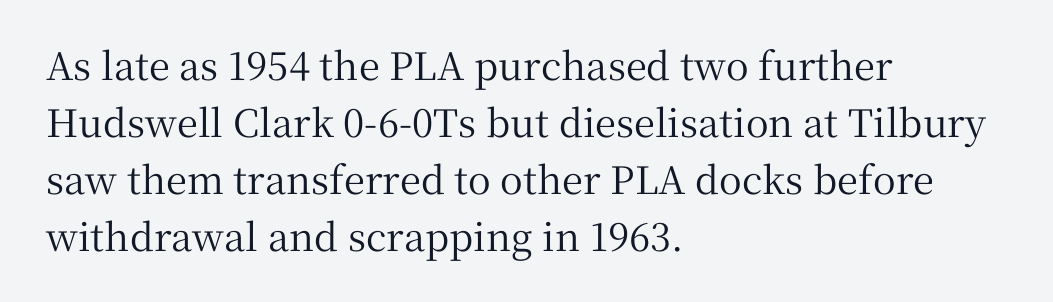
Q: Is the text italic (slanted)? A: No, it is upright.
Q: Is the typeface a serif or a sans-serif typeface? A: Serif.
Q: Is the text underlined? A: No.
Q: How is the paragraph aligned? A: Left-aligned.
Q: Is the spacing between letters normal or unusually wide? A: Normal.
Q: Is the spacing between lines tight, normal or loose? A: Normal.
Q: Width (condensed, normal, or wide)? A: Normal.
Q: Stroke contrast? A: Medium.
Q: x-height? A: Medium.
Q: Monospaced? A: No.
